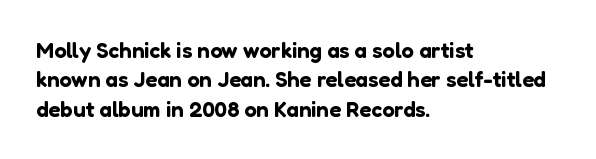
The image shows 22 px text type, upright; set left-aligned, normal line spacing (1.34x), normal letter spacing, not underlined.
